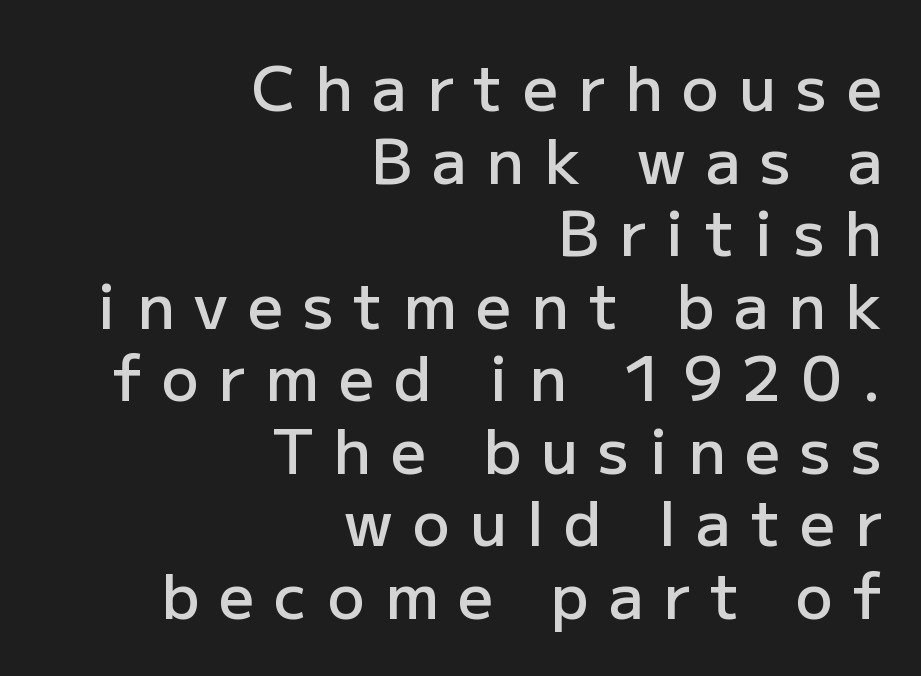
The image shows 62 px semibold sans-serif type, upright; set right-aligned, line spacing 1.17x, unusually wide letter spacing (+0.32 em), not underlined; low stroke contrast and a medium x-height.
